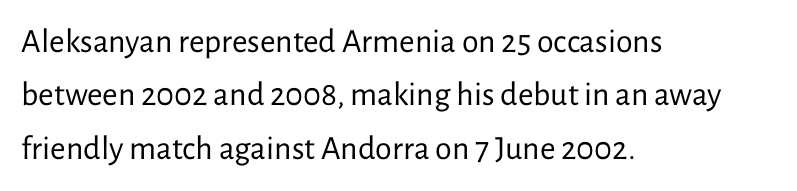
{"serif": "no", "italic": "no", "bold": "no", "weight": "regular", "width": "normal", "stroke_contrast": "low", "x_height": "medium", "monospaced": "no", "underline": "no", "align": "left", "line_spacing": "normal", "line_spacing_ratio": 1.57, "letter_spacing": "normal", "letter_spacing_em": 0.0, "glyph_px": 34}
